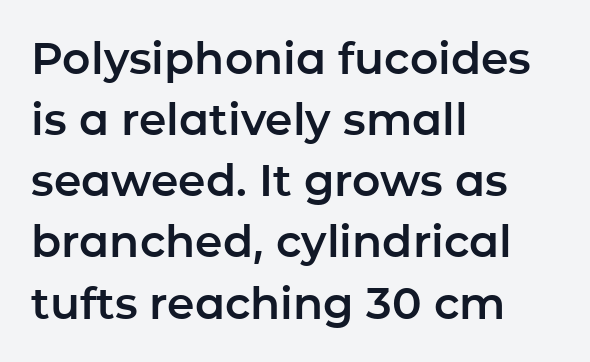
The glyphs in this specimen are sans serif. Bare-footed words on every line. Posture: upright roman. Does the copy run flush right? No — it runs flush left.
